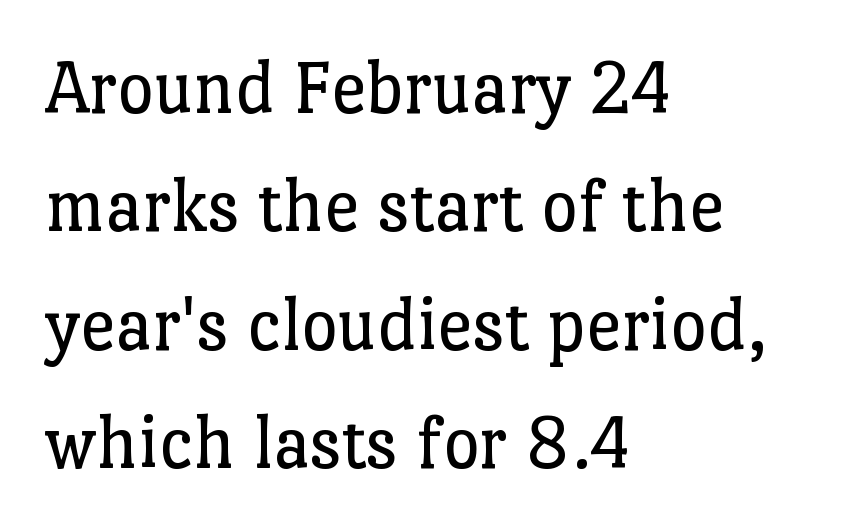
There is no visible air inserted between adjacent glyphs. The font is comparable to plain body text, perhaps lighter. The text was rendered using a seriffed face with decorative stroke endings. Posture: vertical. Leading matches the norm, producing a regular column.
